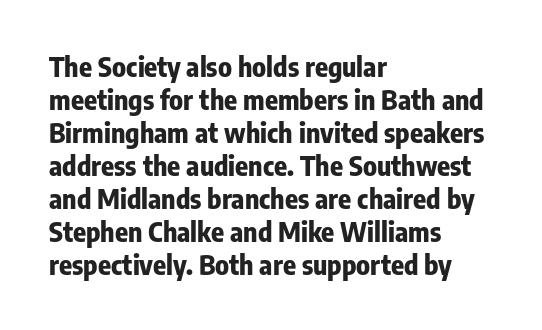
{"italic": "no", "bold": "yes", "underline": "no", "align": "left", "line_spacing_ratio": 1.22, "letter_spacing": "normal", "letter_spacing_em": 0.0, "glyph_px": 27}
